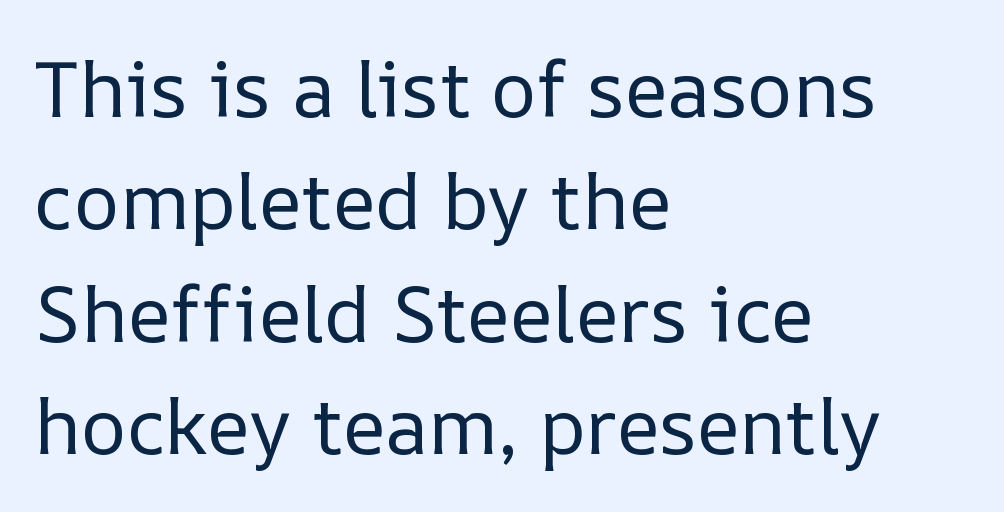
When letters stand straight like this, we call the style roman or upright. Students, note that the glyphs here touch the page at normal intervals. Counters stay open thanks to moderate or lighter strokes. Character widths vary here, with narrow letters taking less room than wide ones. The passage is arranged the way most books set body copy — flush left.
